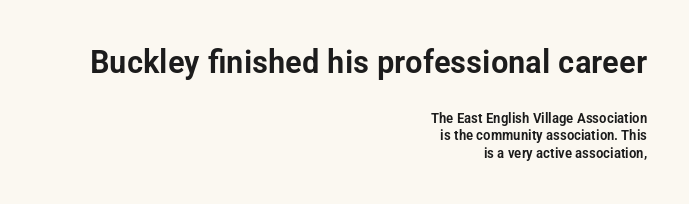
Is the lower block the larger one? No — the upper block carries the bigger type. The face used here is proportionally spaced, like ordinary book or web type. A typesetter would mark this as roman, not italic. Quick note: interline space is typical. Only glyphs here, with clear space below each row. Letterform terminals end flat and unadorned throughout the passage.
